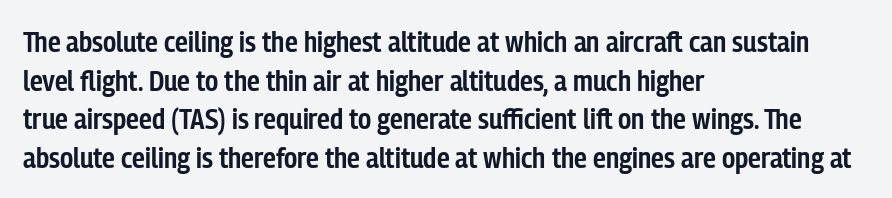
Line starts are locked; line ends wander. The space directly below the letters is spotless. Compared with an ordinary text face, these strokes are moderately heavier — a semibold. Nothing unusual about the tracking: characters are spaced as the font intends. The line-height multiplier appears to be the usual default. Spacing verdict: proportional, widths tailored to each character.
